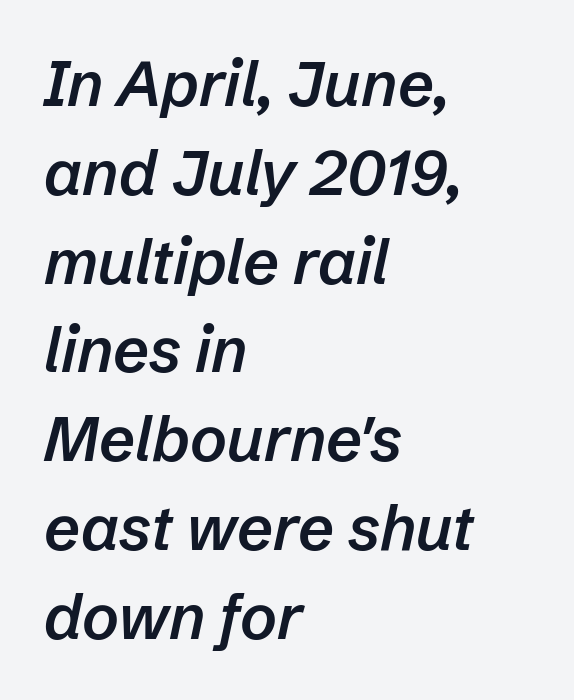
The image shows 63 px semibold type, italic (leaning right); set left-aligned, normal line spacing (1.41x), normal letter spacing, not underlined; low stroke contrast and a medium x-height.
